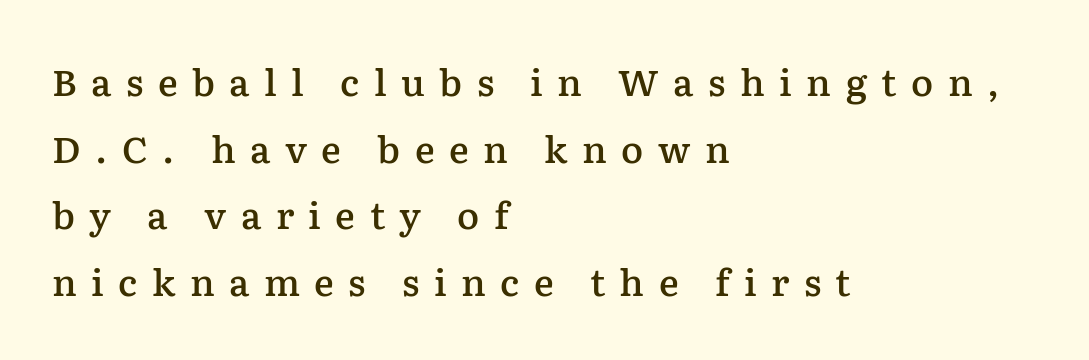
Q: Is the text bold? A: Semi-bold.
Q: Is the text italic (slanted)? A: No, it is upright.
Q: Is the typeface a serif or a sans-serif typeface? A: Serif.
Q: Is the text underlined? A: No.
Q: How is the paragraph aligned? A: Left-aligned.
Q: Is the spacing between letters normal or unusually wide? A: Unusually wide.
Q: Width (condensed, normal, or wide)? A: Normal.
Q: Stroke contrast? A: Low.
Q: x-height? A: Medium.
Q: Monospaced? A: No.
